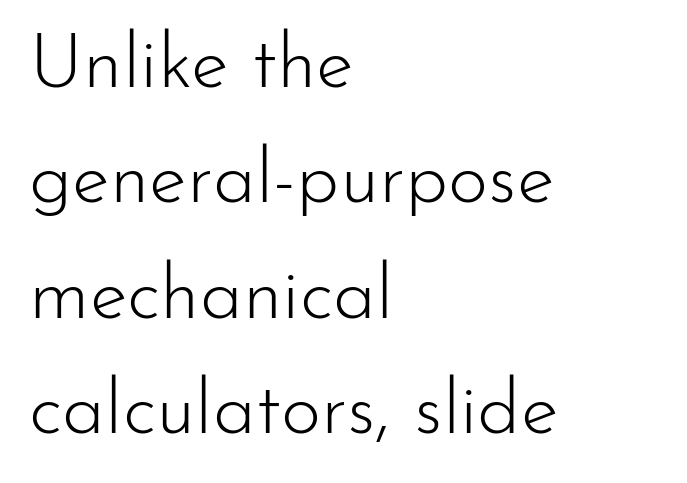
The image shows 77 px light sans-serif type, upright; set left-aligned, normal line spacing (1.5x), normal letter spacing, not underlined; low stroke contrast and a small x-height.
